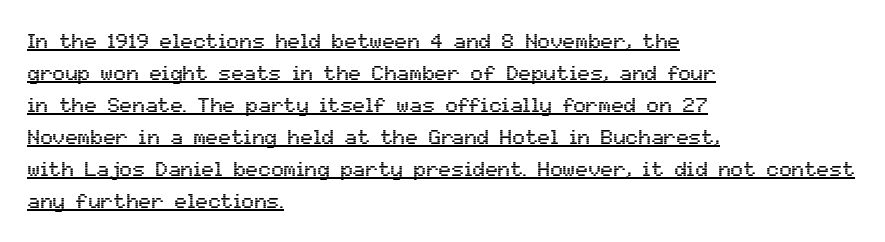
The image shows 21 px text type, upright; set left-aligned, normal line spacing (1.52x), normal letter spacing, underlined.
